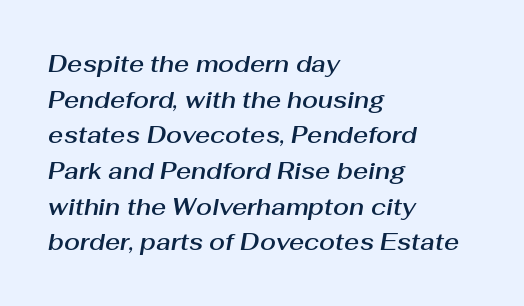
Q: Is the text italic (slanted)? A: Yes, it leans right by about 10 degrees.
Q: Is the text underlined? A: No.
Q: How is the paragraph aligned? A: Left-aligned.
Q: Is the spacing between letters normal or unusually wide? A: Normal.
Q: Is the spacing between lines tight, normal or loose? A: Normal.
